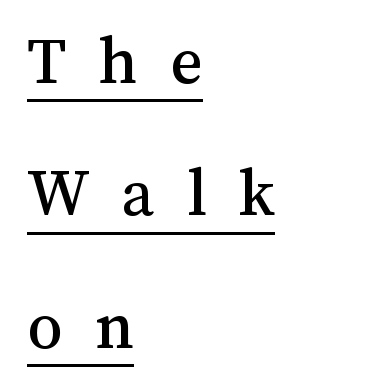
The image shows 70 px text type, upright; set left-aligned, line spacing 1.89x, unusually wide letter spacing (+0.46 em), underlined; medium stroke contrast and a medium x-height.
